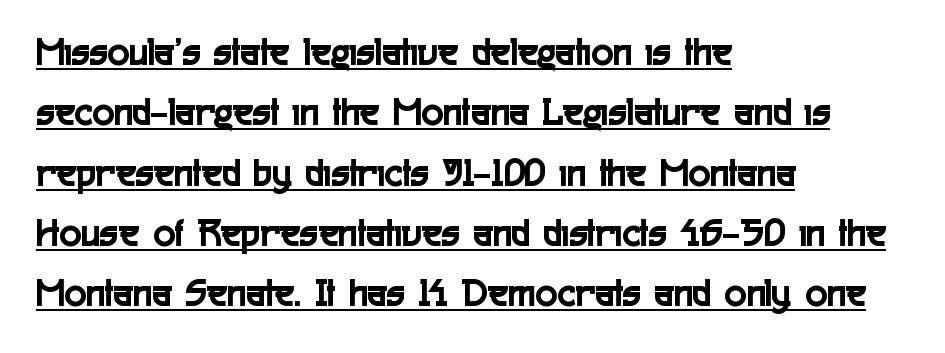
The image shows 41 px condensed sans-serif type, upright; set left-aligned, normal line spacing (1.47x), normal letter spacing, underlined; a medium x-height.
